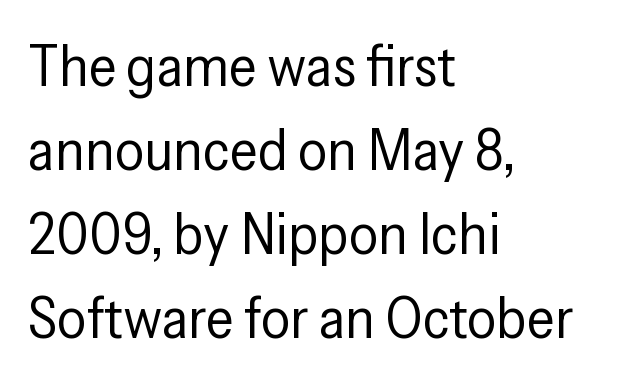
Stems here are at most as thick as an everyday book face. Typeset ragged right — the left edge is the straight one. The typeface chosen for these lines omits serifs. Upright lettering throughout. Looks like regular typesetting: each glyph gets only the width it needs. Any mark beneath the type? The region is blank.
